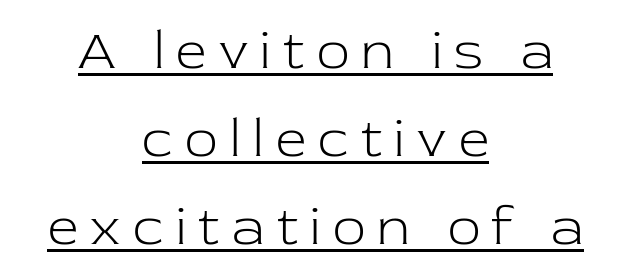
Q: Is the text bold? A: No.
Q: Is the text italic (slanted)? A: No, it is upright.
Q: Is the typeface a serif or a sans-serif typeface? A: Serif.
Q: Is the text underlined? A: Yes.
Q: How is the paragraph aligned? A: Centered.
Q: Is the spacing between letters normal or unusually wide? A: Unusually wide.
Q: Is the spacing between lines tight, normal or loose? A: Normal.
Q: Width (condensed, normal, or wide)? A: Normal.
Q: Stroke contrast? A: Low.
Q: x-height? A: Medium.
Q: Monospaced? A: No.
